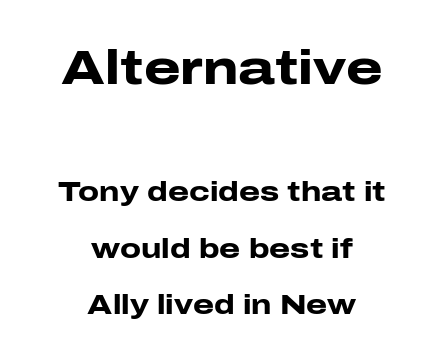
Q: Is the text bold? A: Yes.
Q: Is the text italic (slanted)? A: No, it is upright.
Q: Is the typeface a serif or a sans-serif typeface? A: Sans-serif.
Q: Is the text underlined? A: No.
Q: How is the paragraph aligned? A: Centered.
Q: Is the spacing between letters normal or unusually wide? A: Normal.
Q: Is the spacing between lines tight, normal or loose? A: Loose.
Q: Which block of text is set in a larger size, the first (top) or the second (bottom)? A: The first (top) one.
Q: Width (condensed, normal, or wide)? A: Wide.
Q: Stroke contrast? A: Low.
Q: x-height? A: Medium.
Q: Monospaced? A: No.
